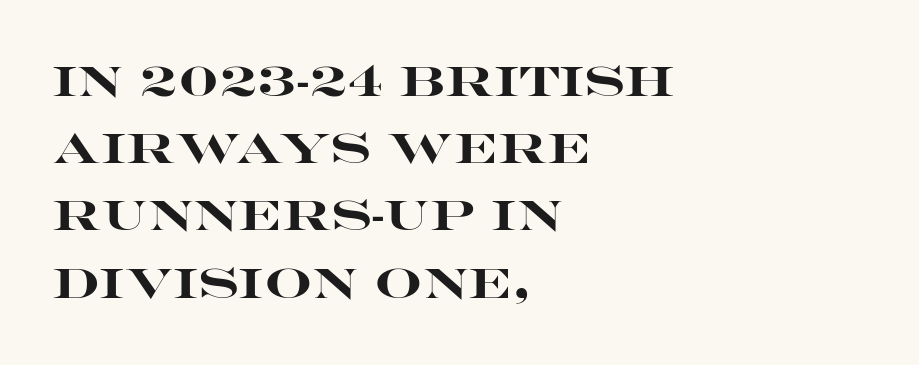
Q: Is the text bold? A: Yes.
Q: Is the text italic (slanted)? A: No, it is upright.
Q: Is the typeface a serif or a sans-serif typeface? A: Serif.
Q: Is the text underlined? A: No.
Q: How is the paragraph aligned? A: Left-aligned.
Q: Is the spacing between letters normal or unusually wide? A: Normal.
Q: Is the spacing between lines tight, normal or loose? A: Normal.
Q: Width (condensed, normal, or wide)? A: Wide.
Q: Stroke contrast? A: High.
Q: x-height? A: Large.
Q: Monospaced? A: No.
